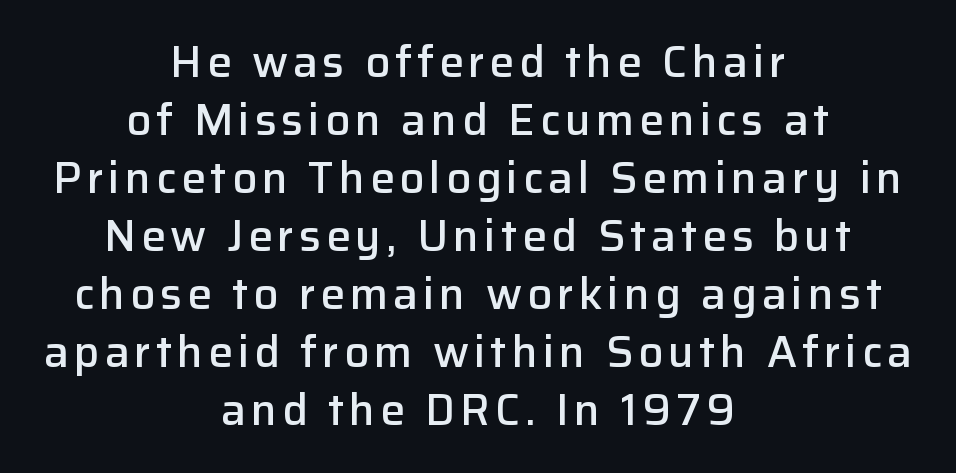
{"serif": "no", "italic": "no", "bold": "semi", "weight": "semibold", "width": "normal", "stroke_contrast": "low", "x_height": "medium", "monospaced": "no", "underline": "no", "align": "center", "line_spacing": "normal", "line_spacing_ratio": 1.32, "glyph_px": 44}
